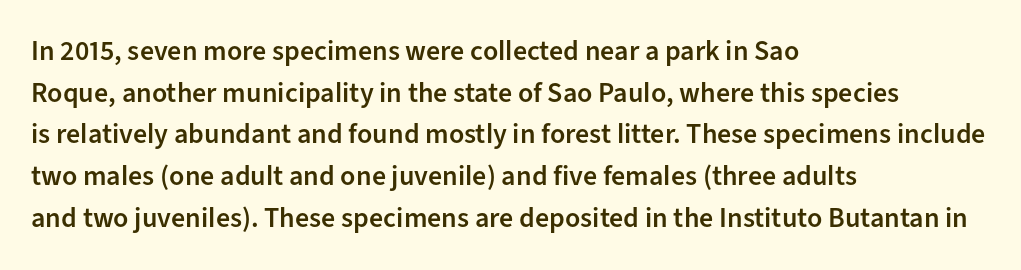
The image shows 28 px semibold sans-serif type, upright; set left-aligned, normal line spacing (1.49x), normal letter spacing, not underlined; low stroke contrast and a medium x-height.
